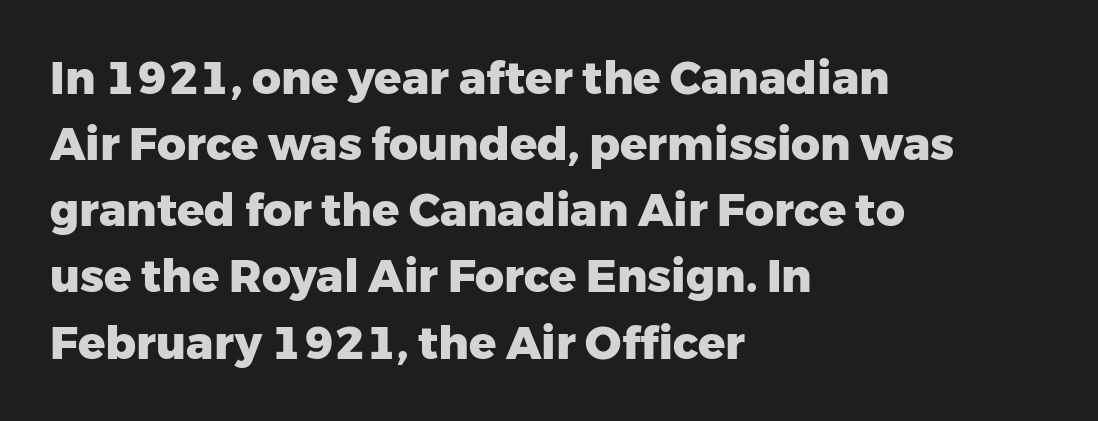
The image shows 45 px heavy sans-serif type, upright; set left-aligned, normal line spacing (1.47x), normal letter spacing, not underlined; low stroke contrast and a medium x-height.
